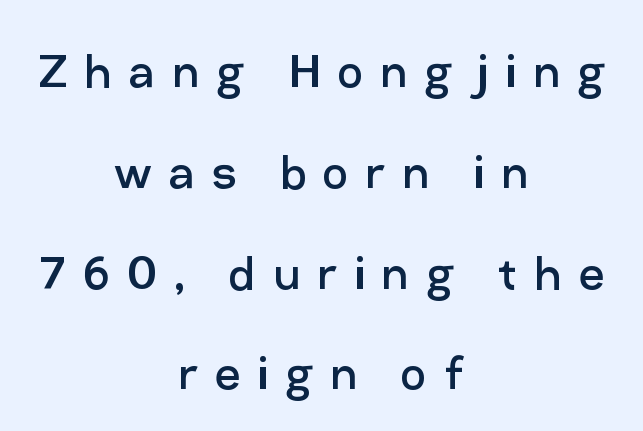
The cut favours lightness, reaching ordinary text weight at its darkest. The letters advance in unequal steps, a hallmark of proportional type. Check where the strokes stop: nothing finishes them off — pure sans. Look at the tracking — it's clearly loosened, letters drifting apart.
